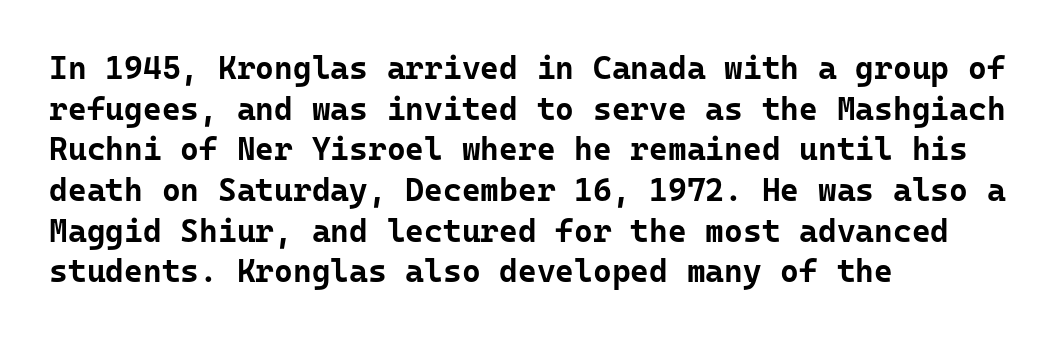
The image shows 32 px bold sans-serif type, upright, monospaced; set left-aligned, normal line spacing (1.27x), normal letter spacing, not underlined; low stroke contrast and a medium x-height.
